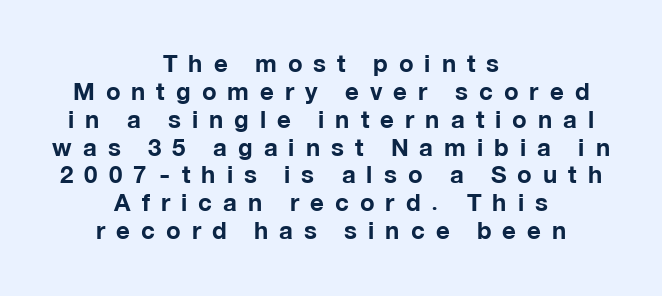
{"italic": "no", "bold": "yes", "underline": "no", "align": "center", "line_spacing_ratio": 1.16, "letter_spacing": "wide", "letter_spacing_em": 0.46, "glyph_px": 24}
